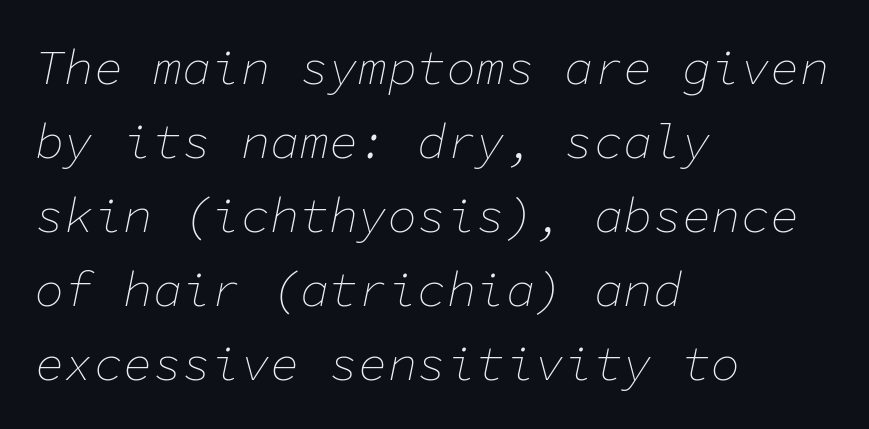
The image shows 49 px thin type, italic (leaning right), monospaced; set left-aligned, normal line spacing (1.51x), normal letter spacing, not underlined; low stroke contrast and a medium x-height.
